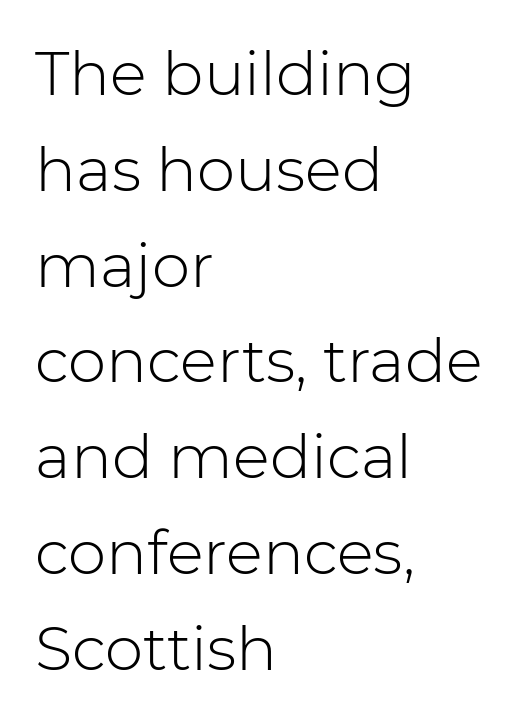
{"serif": "no", "italic": "no", "bold": "no", "weight": "light", "width": "normal", "stroke_contrast": "low", "x_height": "medium", "monospaced": "no", "underline": "no", "align": "left", "line_spacing": "normal", "line_spacing_ratio": 1.57, "letter_spacing": "normal", "letter_spacing_em": 0.0, "glyph_px": 61}
